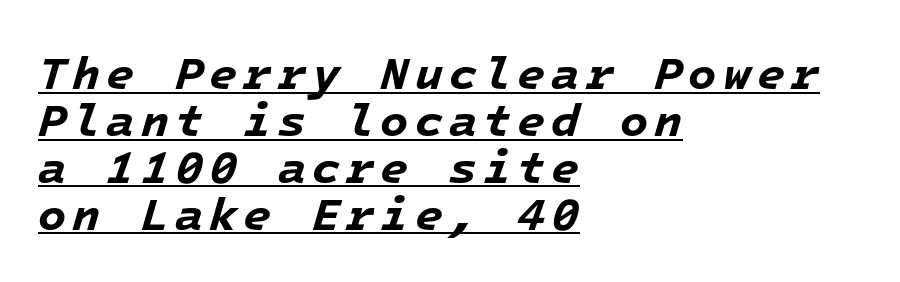
The rendering uses a bold face; every stroke is thick and dark. Visually the block forms a straight wall on the left and a jagged coastline on the right. Do the characters align in a grid? Yes, the font is monospaced. The font's italic variant was chosen for this text. Closely set lines give the paragraph a compact silhouette. Emphasis is given by a line drawn under the lettering.
